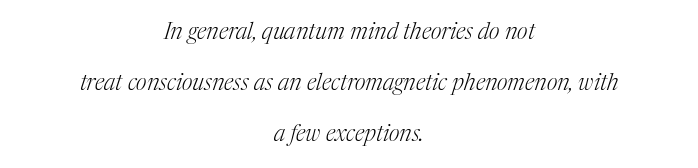
{"italic": "yes", "lean": "right", "slant_degrees": 17, "bold": "no", "underline": "no", "align": "center", "line_spacing": "loose", "line_spacing_ratio": 2.21, "letter_spacing": "normal", "letter_spacing_em": 0.0, "glyph_px": 23}
